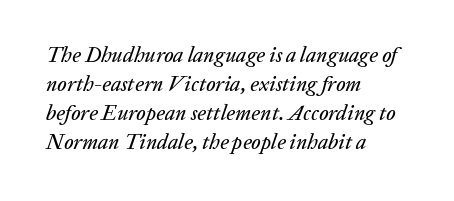
The image shows 21 px text type, italic (leaning right); set left-aligned, normal line spacing (1.38x), normal letter spacing, not underlined.
